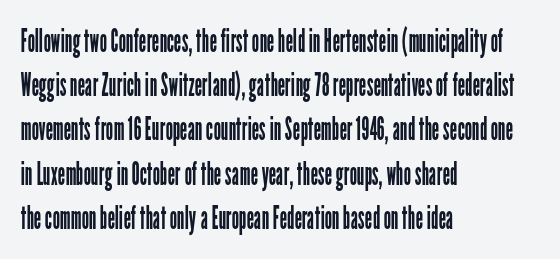
The image shows 33 px regular-weight, condensed sans-serif type, upright; set left-aligned, normal line spacing (1.34x), normal letter spacing, not underlined; low stroke contrast and a medium x-height.
